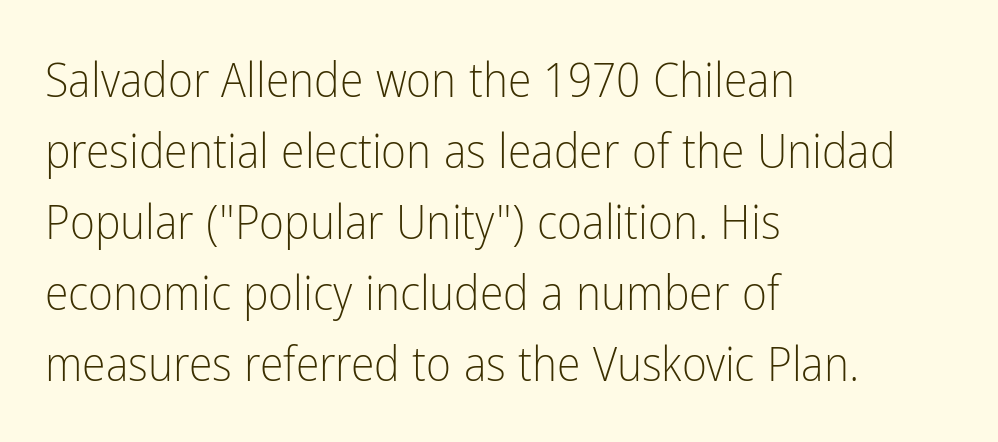
Q: Is the text bold? A: No.
Q: Is the text italic (slanted)? A: No, it is upright.
Q: Is the typeface a serif or a sans-serif typeface? A: Sans-serif.
Q: Is the text underlined? A: No.
Q: How is the paragraph aligned? A: Left-aligned.
Q: Is the spacing between letters normal or unusually wide? A: Normal.
Q: Is the spacing between lines tight, normal or loose? A: Normal.
Q: Width (condensed, normal, or wide)? A: Condensed.
Q: Stroke contrast? A: Low.
Q: x-height? A: Medium.
Q: Monospaced? A: No.
